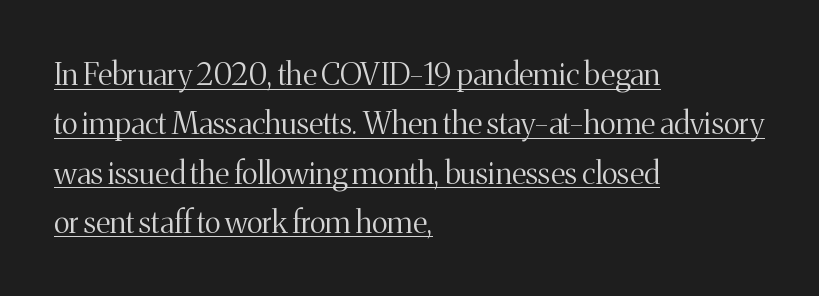
Designer's note — italics off, roman on. The letters advance in unequal steps, a hallmark of proportional type. The strokes carry an ordinary text weight at most. Stroke terminals: seriffed. This rendering leaves character spacing at its baseline value. The designer left line spacing at the default.
